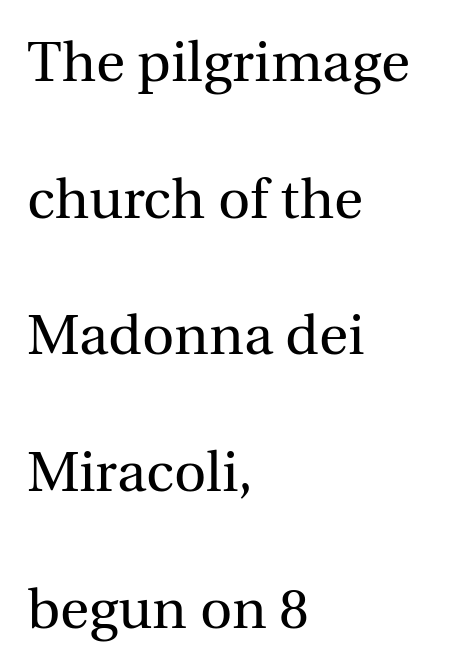
Q: Is the text bold? A: No.
Q: Is the text italic (slanted)? A: No, it is upright.
Q: Is the typeface a serif or a sans-serif typeface? A: Serif.
Q: Is the text underlined? A: No.
Q: How is the paragraph aligned? A: Left-aligned.
Q: Is the spacing between letters normal or unusually wide? A: Normal.
Q: Is the spacing between lines tight, normal or loose? A: Loose.
Q: Width (condensed, normal, or wide)? A: Normal.
Q: x-height? A: Medium.
Q: Monospaced? A: No.
